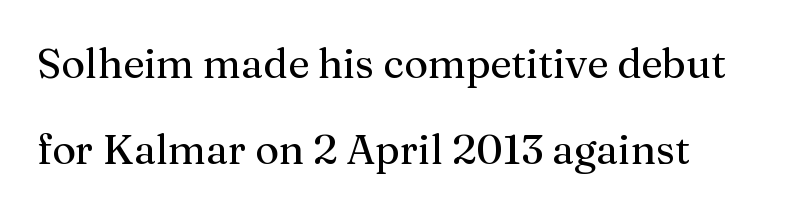
Q: Is the text bold? A: No.
Q: Is the text italic (slanted)? A: No, it is upright.
Q: Is the typeface a serif or a sans-serif typeface? A: Serif.
Q: Is the text underlined? A: No.
Q: Is the spacing between letters normal or unusually wide? A: Normal.
Q: Is the spacing between lines tight, normal or loose? A: Loose.
Q: Width (condensed, normal, or wide)? A: Normal.
Q: Stroke contrast? A: Medium.
Q: x-height? A: Medium.
Q: Monospaced? A: No.
